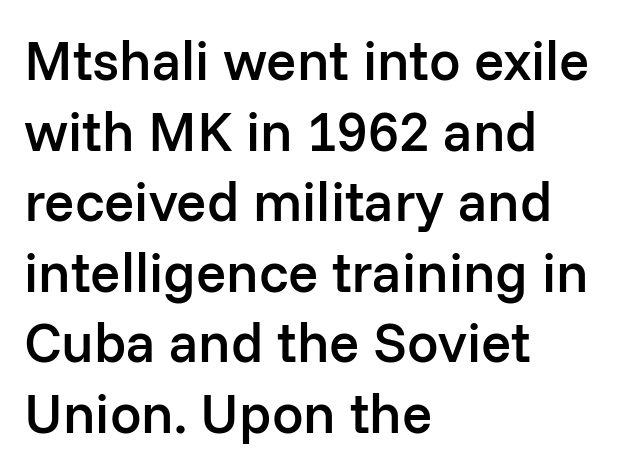
Q: Is the text bold? A: Semi-bold.
Q: Is the text italic (slanted)? A: No, it is upright.
Q: Is the typeface a serif or a sans-serif typeface? A: Sans-serif.
Q: Is the text underlined? A: No.
Q: How is the paragraph aligned? A: Left-aligned.
Q: Is the spacing between letters normal or unusually wide? A: Normal.
Q: Is the spacing between lines tight, normal or loose? A: Normal.
Q: Width (condensed, normal, or wide)? A: Normal.
Q: Stroke contrast? A: Low.
Q: x-height? A: Medium.
Q: Monospaced? A: No.
